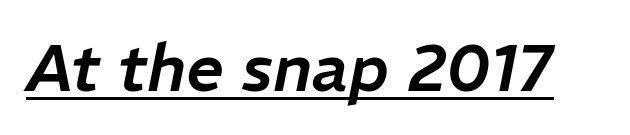
Q: Is the text italic (slanted)? A: Yes, it leans right by about 11 degrees.
Q: Is the text underlined? A: Yes.
Q: Is the spacing between letters normal or unusually wide? A: Normal.
Q: Width (condensed, normal, or wide)? A: Normal.
Q: Stroke contrast? A: Low.
Q: x-height? A: Medium.
Q: Monospaced? A: No.
